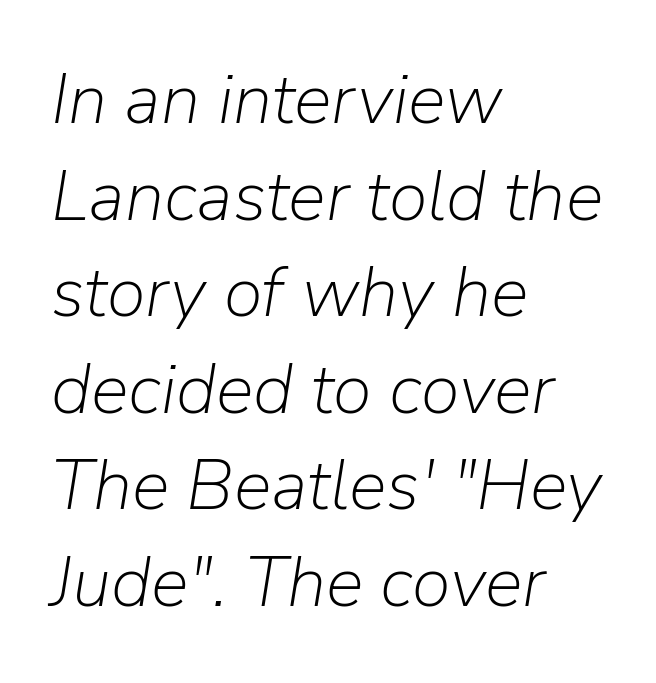
In terms of letterspacing, this is plain default setting. Looks like regular typesetting: each glyph gets only the width it needs. Counters stay open thanks to moderate or lighter strokes. Vertical spacing — default.
